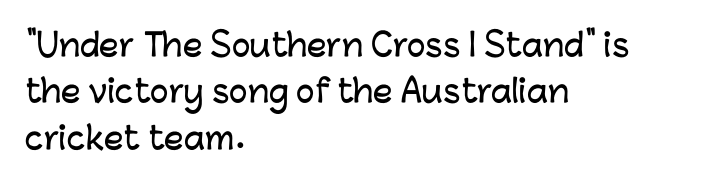
{"serif": "no", "italic": "no", "width": "normal", "stroke_contrast": "low", "x_height": "medium", "monospaced": "no", "underline": "no", "align": "left", "line_spacing": "normal", "line_spacing_ratio": 1.5, "letter_spacing": "normal", "letter_spacing_em": 0.0, "glyph_px": 31}
